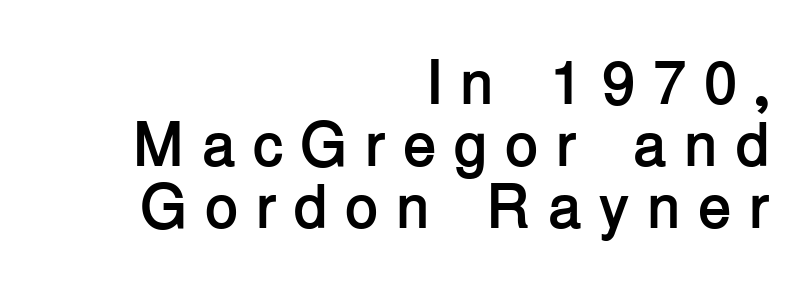
The passage shown has open, widely tracked lettering throughout. The specimen reads as upright at a glance. Anything drawn beneath the words? Only blank space. Examine the stroke ends and you'll find no serifs. These lines huddle together more closely than default settings would place them. If you drew a ruler down the right edge, every line would touch it.
